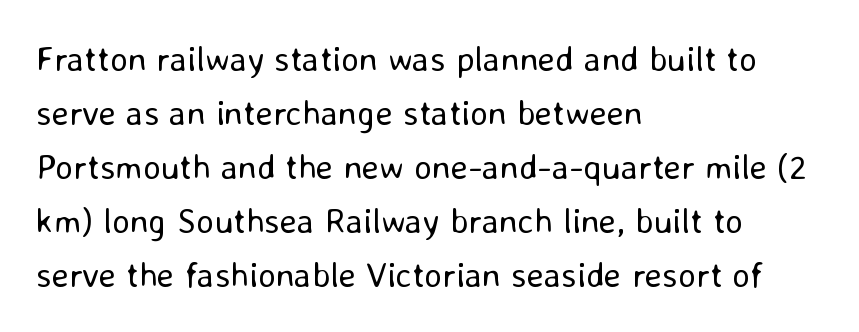
The image shows 35 px regular-weight sans-serif type, upright; set left-aligned, normal line spacing (1.54x), normal letter spacing, not underlined; low stroke contrast and a medium x-height.
